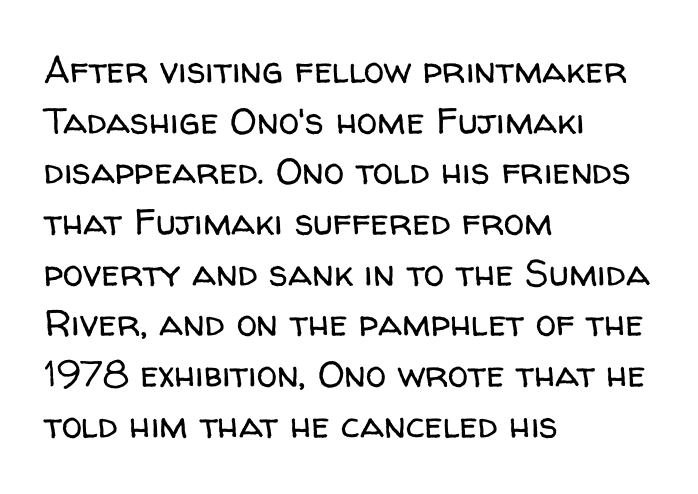
Q: Is the text bold? A: No.
Q: Is the text italic (slanted)? A: No, it is upright.
Q: Is the typeface a serif or a sans-serif typeface? A: Sans-serif.
Q: Is the text underlined? A: No.
Q: How is the paragraph aligned? A: Left-aligned.
Q: Is the spacing between letters normal or unusually wide? A: Normal.
Q: Is the spacing between lines tight, normal or loose? A: Normal.
Q: Width (condensed, normal, or wide)? A: Normal.
Q: Stroke contrast? A: Low.
Q: x-height? A: Medium.
Q: Monospaced? A: No.
